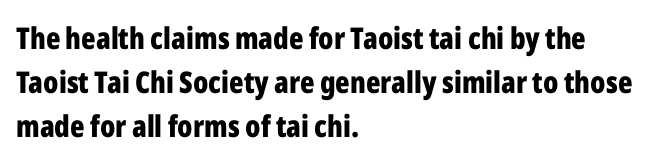
{"serif": "no", "italic": "no", "bold": "yes", "weight": "bold", "width": "condensed", "stroke_contrast": "low", "x_height": "medium", "monospaced": "no", "underline": "no", "align": "left", "line_spacing": "normal", "line_spacing_ratio": 1.46, "letter_spacing": "normal", "letter_spacing_em": 0.0, "glyph_px": 30}
